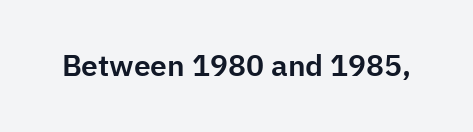
{"serif": "no", "italic": "no", "width": "normal", "stroke_contrast": "low", "x_height": "medium", "monospaced": "no", "underline": "no", "letter_spacing": "normal", "letter_spacing_em": 0.0, "glyph_px": 30}
